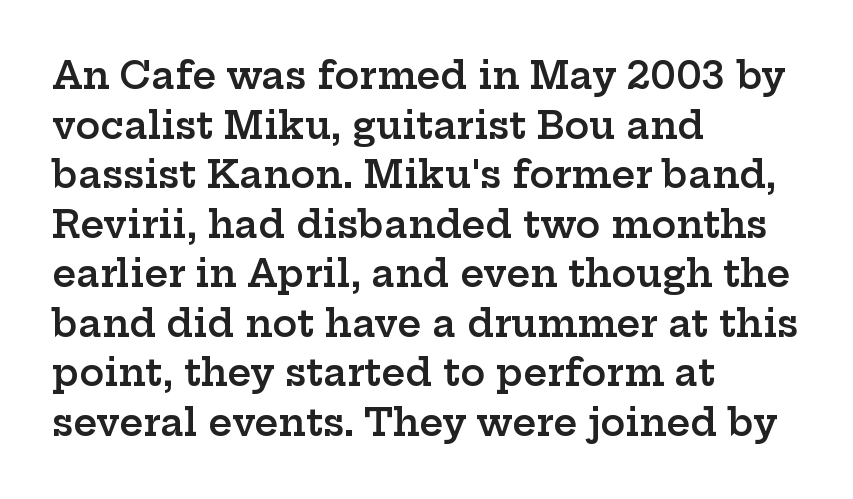
The image shows 37 px semibold, wide serif type, upright; set left-aligned, normal line spacing (1.34x), normal letter spacing, not underlined; low stroke contrast and a medium x-height.
